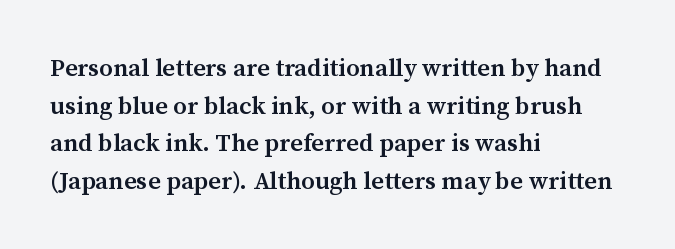
Q: Is the text bold? A: Semi-bold.
Q: Is the text italic (slanted)? A: No, it is upright.
Q: Is the text underlined? A: No.
Q: How is the paragraph aligned? A: Left-aligned.
Q: Is the spacing between letters normal or unusually wide? A: Normal.
Q: Is the spacing between lines tight, normal or loose? A: Normal.
